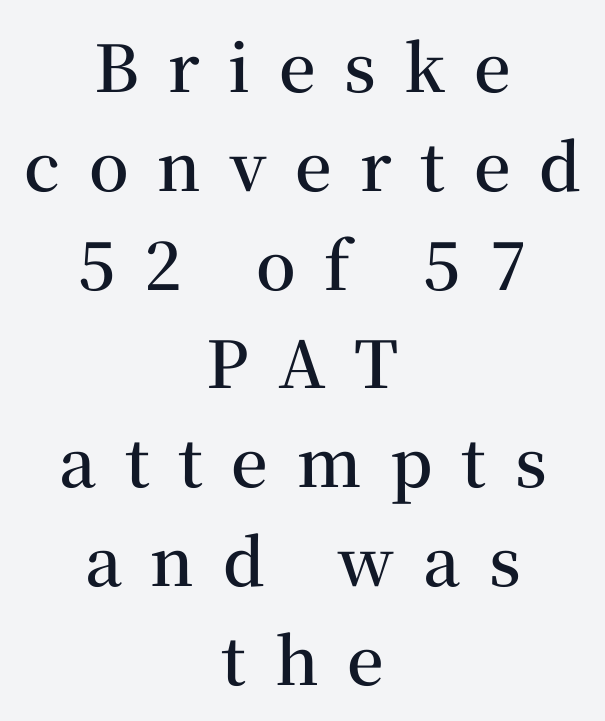
The strip under each line holds only bare page. In terms of weight, the rendering is demibold, just under bold. The gaps between neighbouring characters are conspicuously large. Varying glyph widths throughout — classic text-font behaviour.
